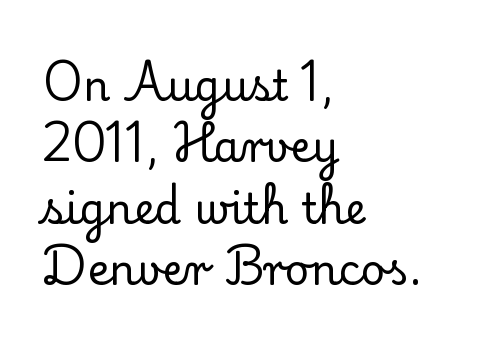
Honestly, there is no underline to notice here at all. Are there feet on the stems? There are — it's a serif. Do the letters lean? They stand straight. What stands out about the letter spacing? Nothing — it is the standard amount.
